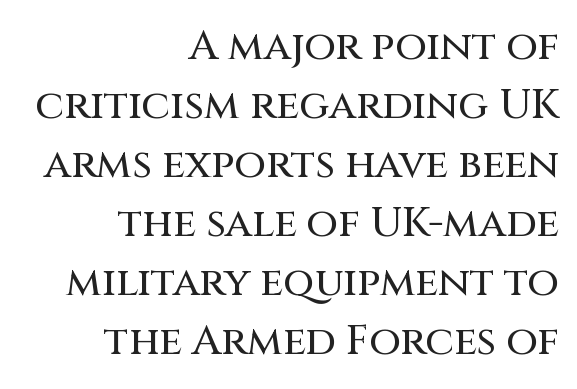
Q: Is the text italic (slanted)? A: No, it is upright.
Q: Is the typeface a serif or a sans-serif typeface? A: Sans-serif.
Q: Is the text underlined? A: No.
Q: How is the paragraph aligned? A: Right-aligned.
Q: Is the spacing between letters normal or unusually wide? A: Normal.
Q: Is the spacing between lines tight, normal or loose? A: Normal.
Q: Width (condensed, normal, or wide)? A: Normal.
Q: Stroke contrast? A: Medium.
Q: x-height? A: Large.
Q: Monospaced? A: No.
